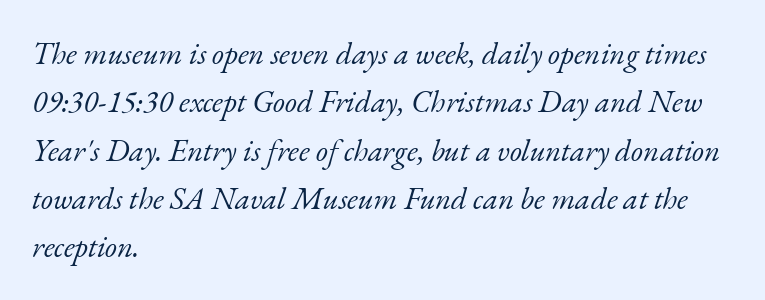
Q: Is the text bold? A: No.
Q: Is the text italic (slanted)? A: Yes, it leans right by about 17 degrees.
Q: Is the typeface a serif or a sans-serif typeface? A: Serif.
Q: Is the text underlined? A: No.
Q: How is the paragraph aligned? A: Left-aligned.
Q: Is the spacing between letters normal or unusually wide? A: Normal.
Q: Is the spacing between lines tight, normal or loose? A: Normal.
Q: Width (condensed, normal, or wide)? A: Normal.
Q: Stroke contrast? A: Low.
Q: x-height? A: Small.
Q: Monospaced? A: No.
